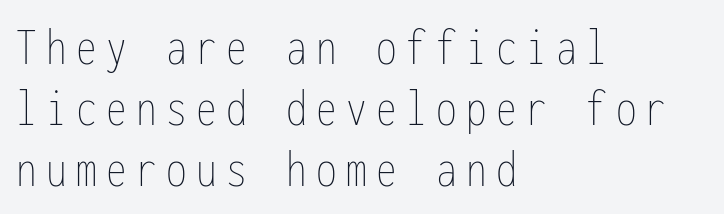
{"italic": "no", "bold": "no", "weight": "thin", "width": "condensed", "stroke_contrast": "low", "x_height": "medium", "monospaced": "yes", "underline": "no", "align": "left", "line_spacing": "tight", "line_spacing_ratio": 1.11, "glyph_px": 55}
